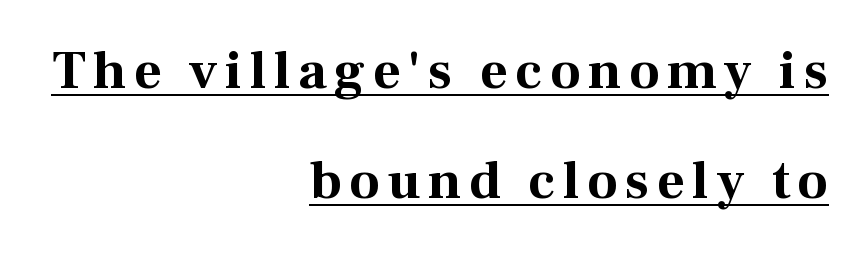
Q: Is the text bold? A: Yes.
Q: Is the text italic (slanted)? A: No, it is upright.
Q: Is the typeface a serif or a sans-serif typeface? A: Serif.
Q: Is the text underlined? A: Yes.
Q: How is the paragraph aligned? A: Right-aligned.
Q: Is the spacing between lines tight, normal or loose? A: Loose.
Q: Width (condensed, normal, or wide)? A: Normal.
Q: Stroke contrast? A: Medium.
Q: x-height? A: Medium.
Q: Monospaced? A: No.
